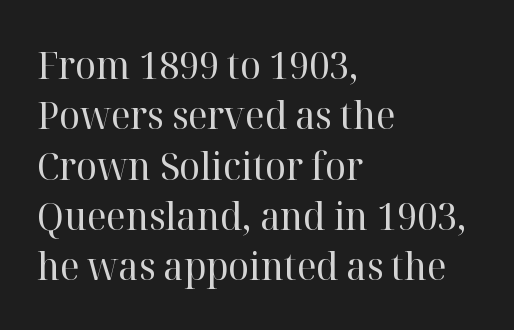
The image shows 39 px regular-weight serif type, upright; set left-aligned, normal line spacing (1.29x), normal letter spacing, not underlined; high stroke contrast and a medium x-height.
